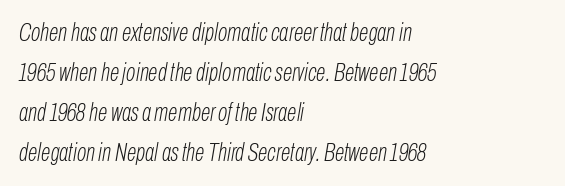
Q: Is the text bold? A: No.
Q: Is the text italic (slanted)? A: Yes, it leans right by about 10 degrees.
Q: Is the text underlined? A: No.
Q: How is the paragraph aligned? A: Left-aligned.
Q: Is the spacing between letters normal or unusually wide? A: Normal.
Q: Is the spacing between lines tight, normal or loose? A: Normal.
